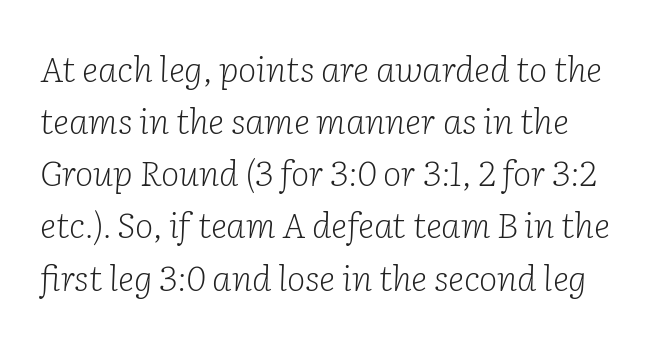
Stems and bowls with no extra thickness — not bold. Stroke terminals: seriffed. The passage shown stacks its lines at a standard gap. These lines were composed using italics. The area under the type is left untouched. Short note: letters normally spaced.
